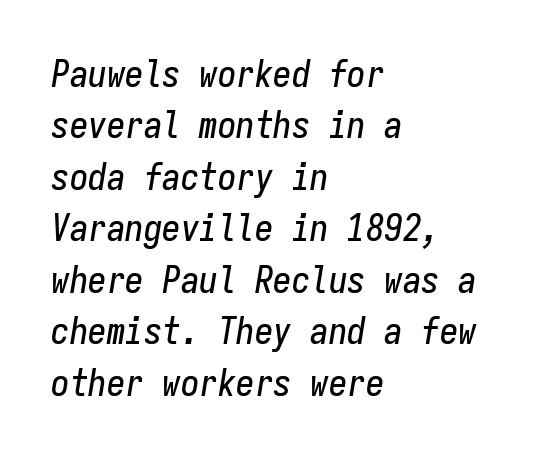
The image shows 37 px condensed type, italic (leaning right), monospaced; set left-aligned, normal line spacing (1.39x), normal letter spacing, not underlined; low stroke contrast and a medium x-height.
